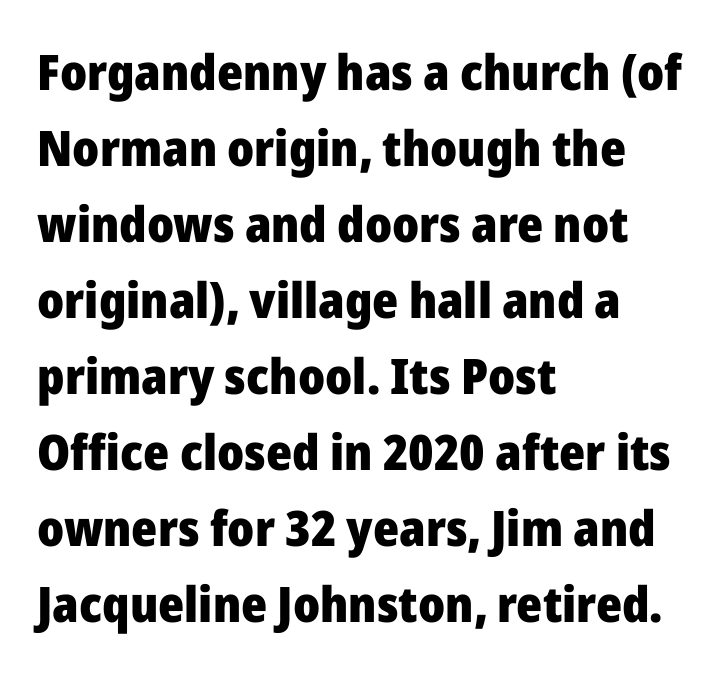
The image shows 49 px heavy sans-serif type, upright; set left-aligned, normal line spacing (1.55x), normal letter spacing, not underlined; low stroke contrast and a medium x-height.
